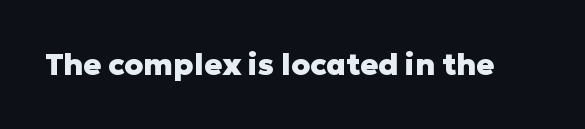
A typesetter would call this proportional, since set widths differ per character. Rule under the text: the space is simply empty. Nope, no serifs anywhere on these letters. Does the lettering tilt? It doesn't — this is upright. Spacing between characters is what you'd get straight out of the box. Emphasis by weight is at full strength: bold.
